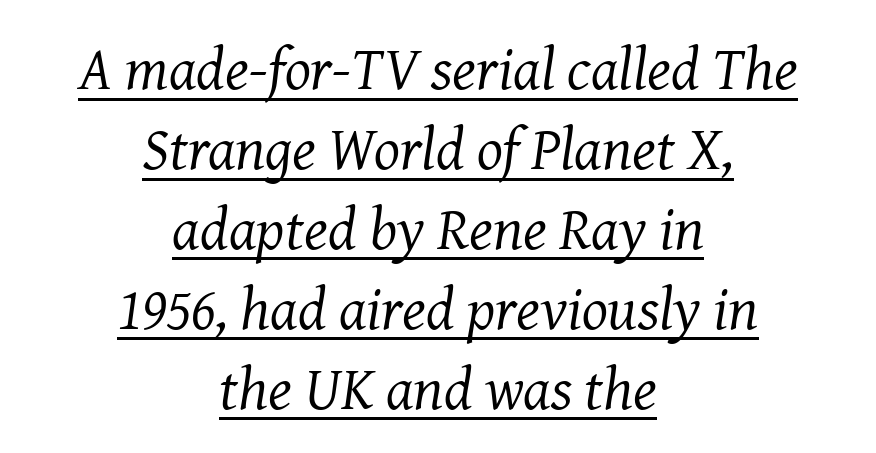
Q: Is the text bold? A: No.
Q: Is the text italic (slanted)? A: Yes, it leans right by about 8 degrees.
Q: Is the typeface a serif or a sans-serif typeface? A: Serif.
Q: Is the text underlined? A: Yes.
Q: How is the paragraph aligned? A: Centered.
Q: Is the spacing between letters normal or unusually wide? A: Normal.
Q: Is the spacing between lines tight, normal or loose? A: Normal.
Q: Width (condensed, normal, or wide)? A: Normal.
Q: Stroke contrast? A: Medium.
Q: x-height? A: Medium.
Q: Monospaced? A: No.
